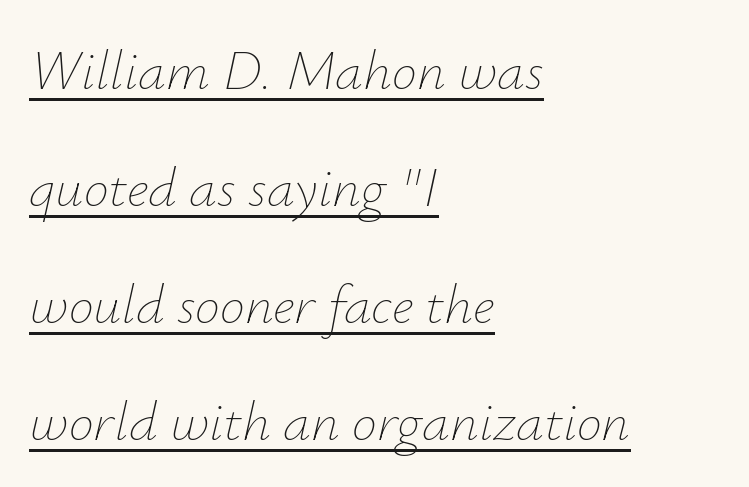
The passage shown is typed in a proportional face where columns would drift. The face used here is rendered with its standard letterfit. Posture: slanted. Loosely led — the rows are spread out. The setting favours the left margin, as ordinary paragraphs usually do. The glyphs are accompanied by a horizontal stroke just below them.
